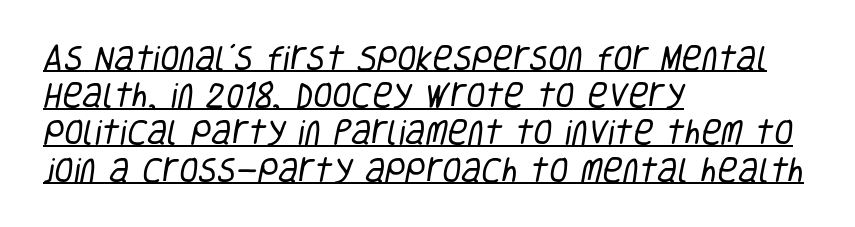
The image shows 28 px regular-weight, condensed sans-serif type; set left-aligned, normal line spacing (1.33x), normal letter spacing, underlined; low stroke contrast and a large x-height.
